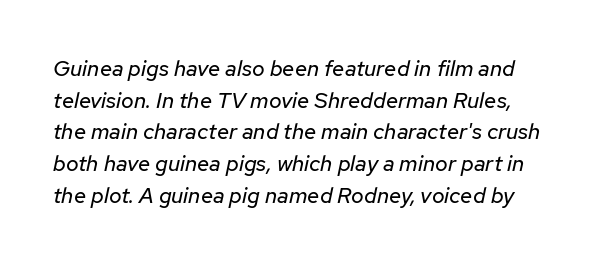
Q: Is the text bold? A: No.
Q: Is the text italic (slanted)? A: Yes, it leans right by about 12 degrees.
Q: Is the text underlined? A: No.
Q: Is the spacing between letters normal or unusually wide? A: Normal.
Q: Is the spacing between lines tight, normal or loose? A: Normal.
